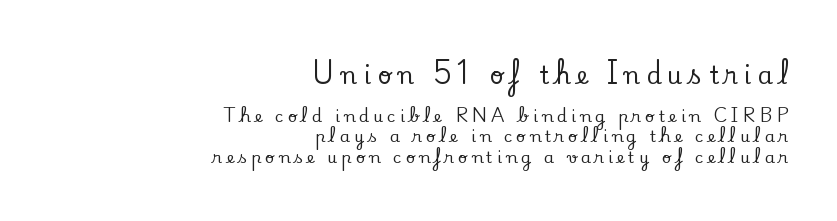
Q: Is the text italic (slanted)? A: No, it is upright.
Q: Is the text underlined? A: No.
Q: How is the paragraph aligned? A: Right-aligned.
Q: Is the spacing between letters normal or unusually wide? A: Unusually wide.
Q: Is the spacing between lines tight, normal or loose? A: Normal.
Q: Which block of text is set in a larger size, the first (top) or the second (bottom)? A: The first (top) one.
